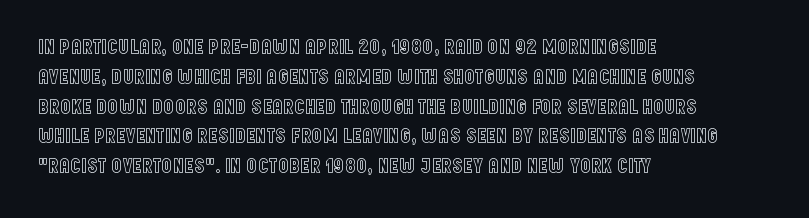
{"italic": "no", "underline": "no", "align": "left", "line_spacing": "normal", "line_spacing_ratio": 1.42, "letter_spacing": "normal", "letter_spacing_em": 0.0, "glyph_px": 21}
